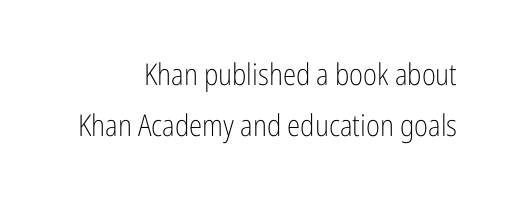
Q: Is the text bold? A: No.
Q: Is the text italic (slanted)? A: No, it is upright.
Q: Is the typeface a serif or a sans-serif typeface? A: Sans-serif.
Q: Is the text underlined? A: No.
Q: How is the paragraph aligned? A: Right-aligned.
Q: Is the spacing between letters normal or unusually wide? A: Normal.
Q: Is the spacing between lines tight, normal or loose? A: Normal.
Q: Width (condensed, normal, or wide)? A: Condensed.
Q: Stroke contrast? A: Low.
Q: x-height? A: Medium.
Q: Monospaced? A: No.
